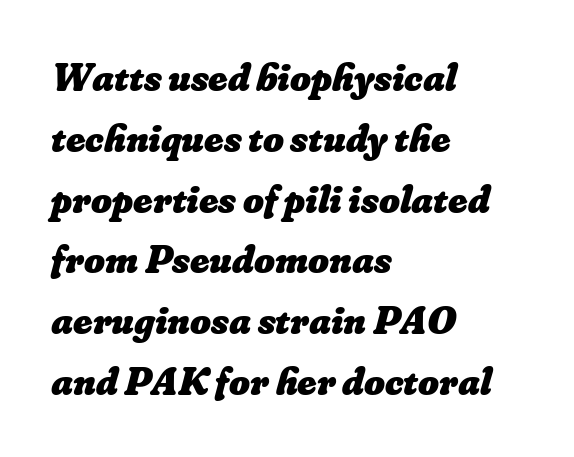
The paragraph shown leans on its left margin. Honestly, the letter spacing is just normal — you wouldn't notice it. Unmarked baselines from the first word to the last. The passage shown is emphatically bold. The letters advance in unequal steps, a hallmark of proportional type.
